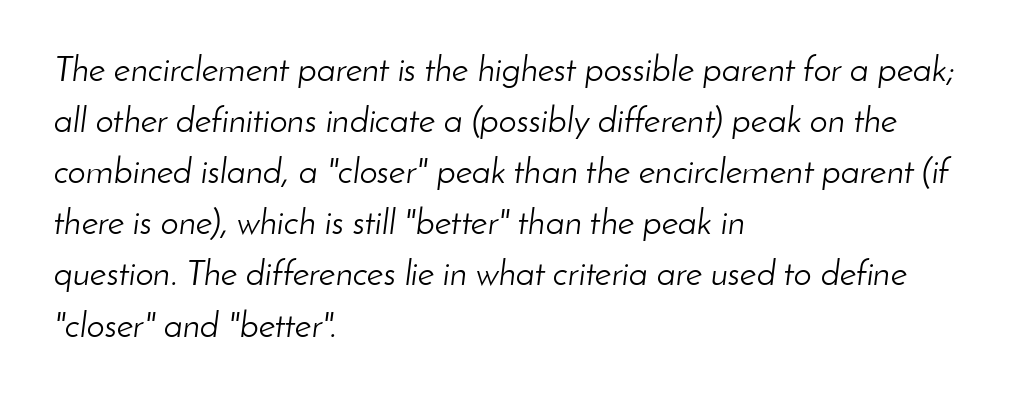
{"italic": "yes", "lean": "right", "slant_degrees": 8, "bold": "no", "weight": "light", "width": "normal", "stroke_contrast": "low", "x_height": "small", "monospaced": "no", "underline": "no", "align": "left", "line_spacing": "normal", "line_spacing_ratio": 1.42, "letter_spacing": "normal", "letter_spacing_em": 0.0, "glyph_px": 36}
